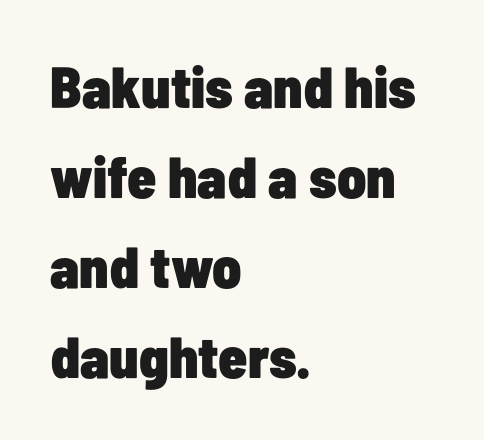
Q: Is the text bold? A: Yes.
Q: Is the text italic (slanted)? A: No, it is upright.
Q: Is the typeface a serif or a sans-serif typeface? A: Sans-serif.
Q: Is the text underlined? A: No.
Q: How is the paragraph aligned? A: Left-aligned.
Q: Is the spacing between letters normal or unusually wide? A: Normal.
Q: Is the spacing between lines tight, normal or loose? A: Normal.
Q: Width (condensed, normal, or wide)? A: Condensed.
Q: Stroke contrast? A: Low.
Q: x-height? A: Medium.
Q: Monospaced? A: No.
